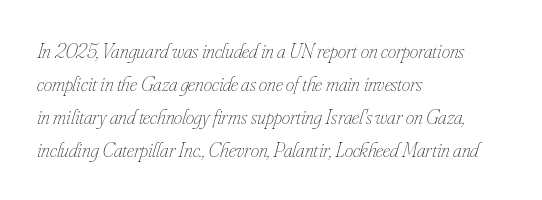
The image shows 21 px text type, italic (leaning right); set left-aligned, normal line spacing (1.57x), normal letter spacing, not underlined.
